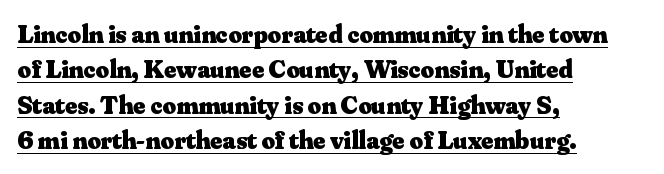
{"italic": "no", "bold": "yes", "underline": "yes", "align": "left", "line_spacing": "normal", "line_spacing_ratio": 1.36, "letter_spacing": "normal", "letter_spacing_em": 0.0, "glyph_px": 26}
